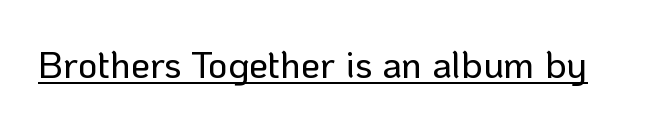
Q: Is the text italic (slanted)? A: No, it is upright.
Q: Is the typeface a serif or a sans-serif typeface? A: Sans-serif.
Q: Is the text underlined? A: Yes.
Q: Is the spacing between letters normal or unusually wide? A: Normal.
Q: Width (condensed, normal, or wide)? A: Normal.
Q: Stroke contrast? A: Low.
Q: x-height? A: Medium.
Q: Monospaced? A: No.
